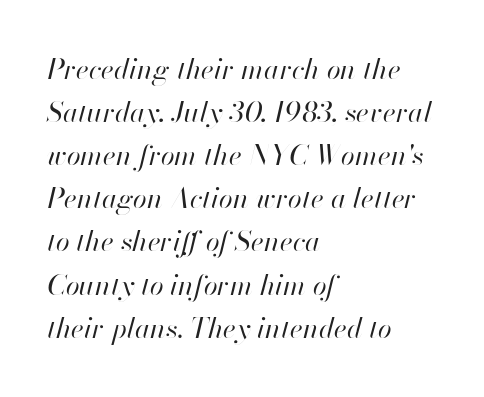
The line-height multiplier appears to be the usual default. Emphasis-style slanted type is in use. Weight: not bold — regular or lighter. Caption: multi-line text, flush left, ragged right.
